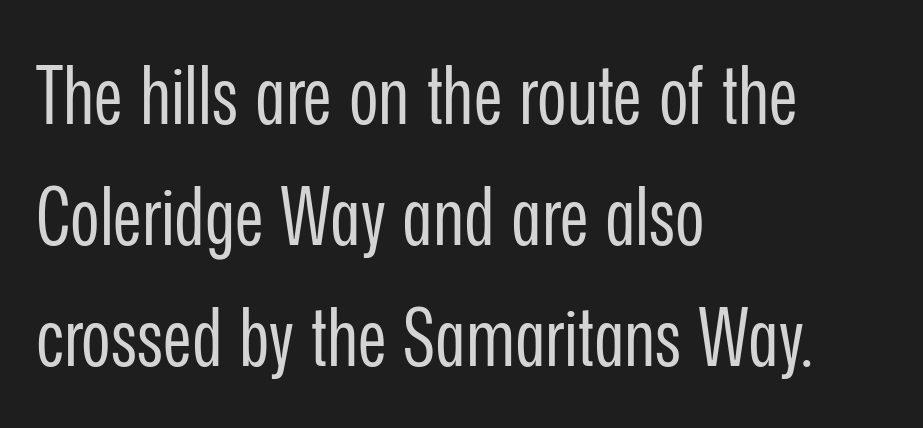
The image shows 80 px regular-weight, condensed sans-serif type, upright; set left-aligned, normal line spacing (1.51x), normal letter spacing, not underlined; low stroke contrast and a medium x-height.
